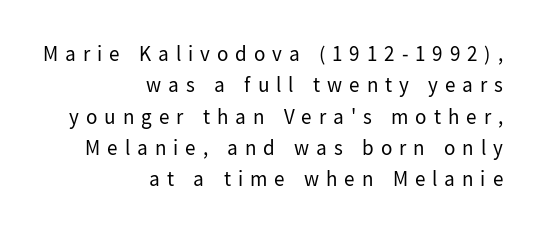
The image shows 21 px text type, upright; set right-aligned, normal line spacing (1.49x), unusually wide letter spacing (+0.33 em), not underlined.
